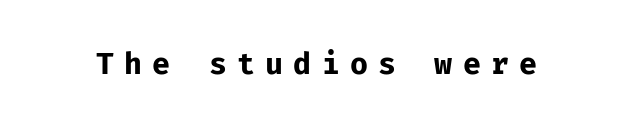
The image shows 30 px bold sans-serif type, upright, monospaced; set unusually wide letter spacing (+0.34 em), not underlined; low stroke contrast and a medium x-height.
